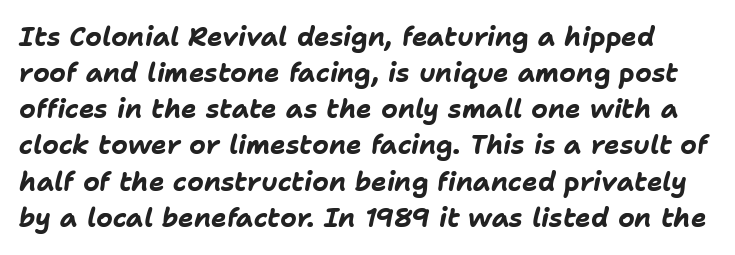
The image shows 26 px bold type, italic (leaning right); set normal line spacing (1.39x), normal letter spacing, not underlined.
